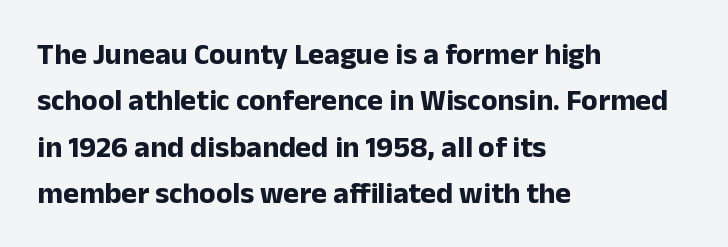
{"serif": "no", "italic": "no", "bold": "yes", "weight": "bold", "width": "normal", "stroke_contrast": "low", "x_height": "medium", "monospaced": "no", "underline": "no", "align": "left", "line_spacing": "normal", "line_spacing_ratio": 1.55, "letter_spacing": "normal", "letter_spacing_em": 0.0, "glyph_px": 30}
